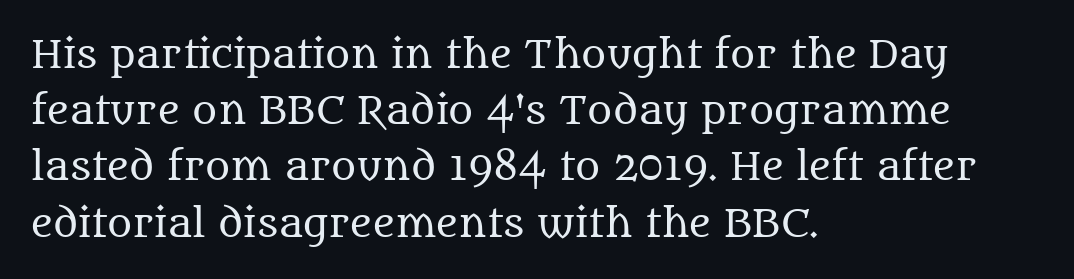
The passage shown stacks its lines at a standard gap. The typeface has the unassuming heft of standard copy or less. A typesetter would label this face a serif. Note the varied advance widths — an 'i' is clearly narrower than an 'm'.
